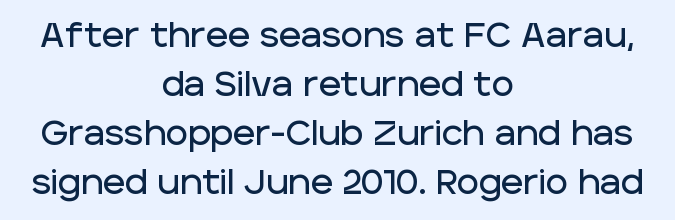
The image shows 34 px sans-serif type, upright; set centered, normal line spacing (1.44x), normal letter spacing, not underlined; low stroke contrast and a large x-height.
